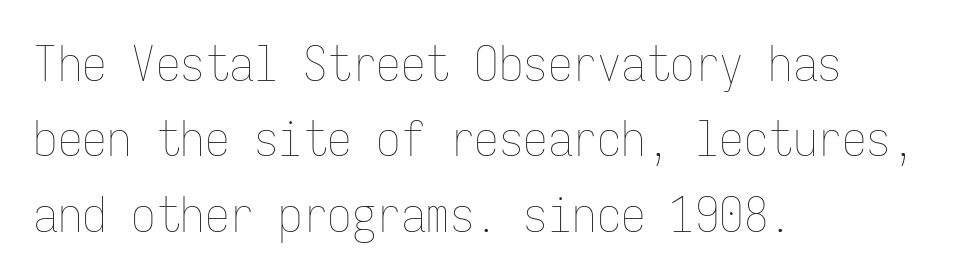
The image shows 49 px thin, condensed type, upright, monospaced; set left-aligned, normal line spacing (1.54x), normal letter spacing, not underlined; low stroke contrast and a medium x-height.
